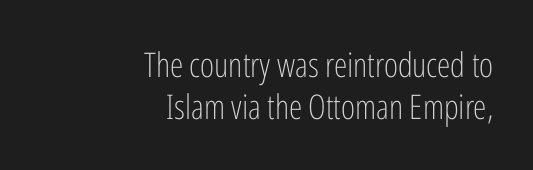
The image shows 34 px light, condensed sans-serif type, upright; set right-aligned, line spacing 1.24x, normal letter spacing, not underlined; low stroke contrast and a medium x-height.
